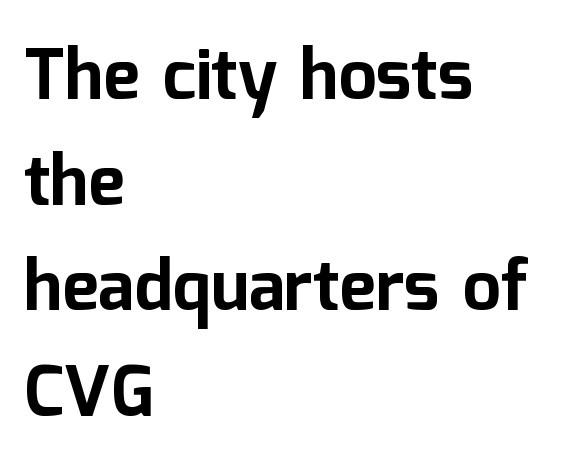
The image shows 69 px bold sans-serif type, upright; set left-aligned, normal line spacing (1.53x), normal letter spacing, not underlined; low stroke contrast and a medium x-height.
